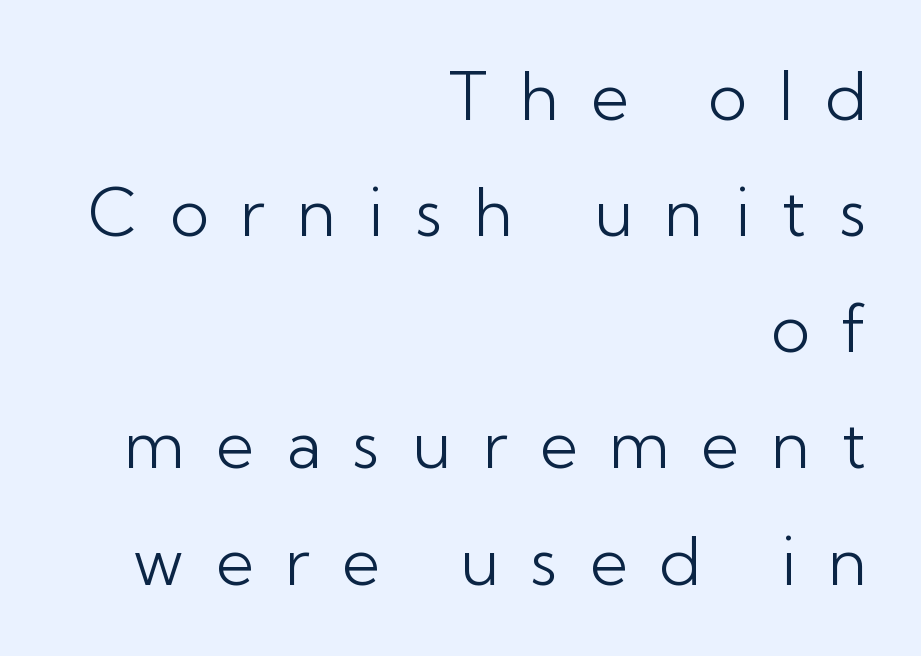
Posture: upright roman. The ragged edge is on the left, which tells us the setting is flush right. The specimen omits any rule beneath the text block's lines. The gaps between neighbouring characters are conspicuously large. Each letter keeps its own natural width here, so spacing adapts to shape. Think standard paragraph weight, or any step lighter than that.
